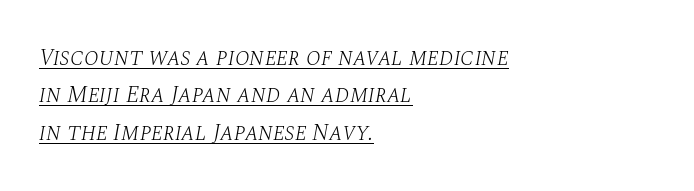
Slant detected: the letters are inclined. There is no visible air inserted between adjacent glyphs. Short and long lines alike share a common starting point at left. A quiet, ordinary-to-light weight characterises the typeface. The specimen includes a rule beneath the text block's lines. Is there much room between lines? A standard amount, neither cramped nor airy.
